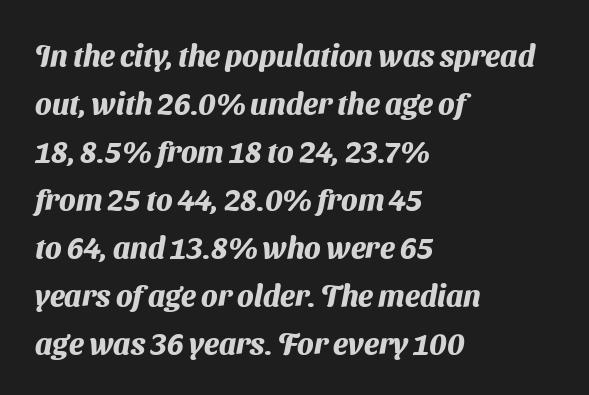
Q: Is the text bold? A: Yes.
Q: Is the typeface a serif or a sans-serif typeface? A: Sans-serif.
Q: Is the text underlined? A: No.
Q: How is the paragraph aligned? A: Left-aligned.
Q: Is the spacing between letters normal or unusually wide? A: Normal.
Q: Is the spacing between lines tight, normal or loose? A: Normal.
Q: Width (condensed, normal, or wide)? A: Normal.
Q: Stroke contrast? A: Medium.
Q: x-height? A: Medium.
Q: Monospaced? A: No.
